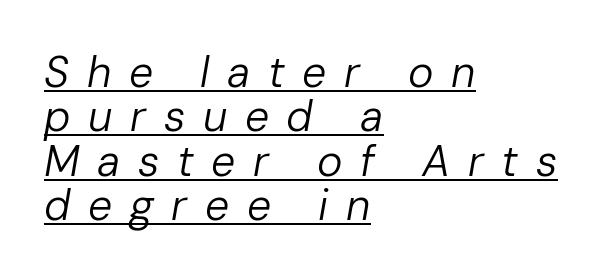
{"italic": "yes", "lean": "right", "slant_degrees": 10, "bold": "no", "weight": "regular", "width": "normal", "stroke_contrast": "low", "x_height": "medium", "monospaced": "no", "underline": "yes", "align": "left", "line_spacing": "tight", "line_spacing_ratio": 1.03, "letter_spacing": "wide", "letter_spacing_em": 0.41, "glyph_px": 43}
